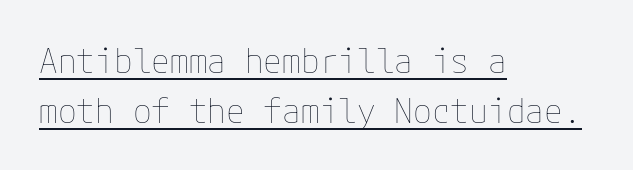
{"italic": "no", "bold": "no", "weight": "thin", "width": "normal", "stroke_contrast": "low", "x_height": "medium", "underline": "yes", "align": "left", "line_spacing": "normal", "line_spacing_ratio": 1.47, "letter_spacing": "normal", "letter_spacing_em": 0.0, "glyph_px": 34}
